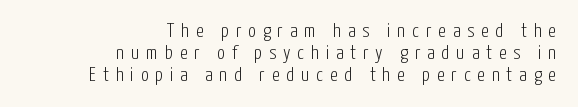
{"italic": "no", "bold": "no", "underline": "no", "align": "right", "line_spacing": "tight", "line_spacing_ratio": 1.1, "letter_spacing": "wide", "letter_spacing_em": 0.34, "glyph_px": 20}
